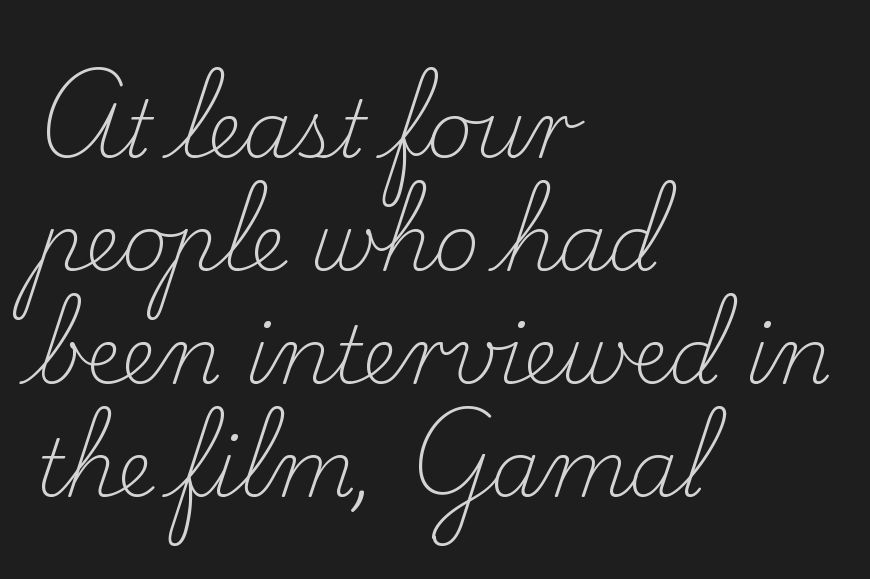
{"serif": "yes", "bold": "no", "weight": "light", "width": "normal", "stroke_contrast": "low", "x_height": "small", "monospaced": "no", "underline": "no", "align": "left", "line_spacing": "normal", "line_spacing_ratio": 1.43, "letter_spacing": "normal", "letter_spacing_em": 0.0, "glyph_px": 79}
